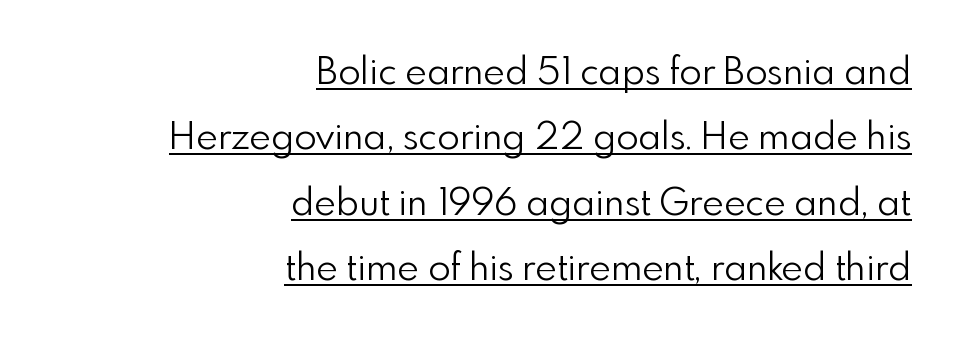
Q: Is the text bold? A: No.
Q: Is the text italic (slanted)? A: No, it is upright.
Q: Is the typeface a serif or a sans-serif typeface? A: Sans-serif.
Q: Is the text underlined? A: Yes.
Q: How is the paragraph aligned? A: Right-aligned.
Q: Is the spacing between letters normal or unusually wide? A: Normal.
Q: Width (condensed, normal, or wide)? A: Normal.
Q: Stroke contrast? A: Low.
Q: x-height? A: Small.
Q: Monospaced? A: No.
